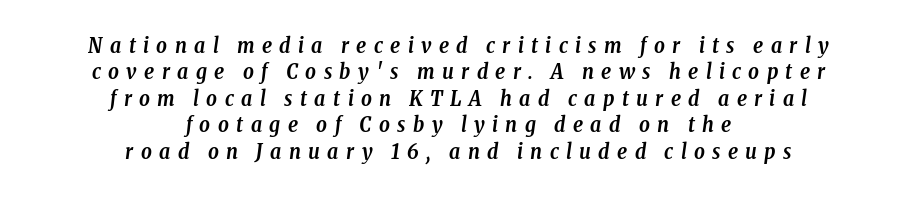
The typesetter chose a symmetrical, centered arrangement here. The type is letterspaced generously, with wide tracking. The glyphs have the mass of a bold cut. Rows of type keep a routine distance in the vertical direction. The passage shown is not underscored anywhere. The axis of the letterforms is tilted away from vertical.
